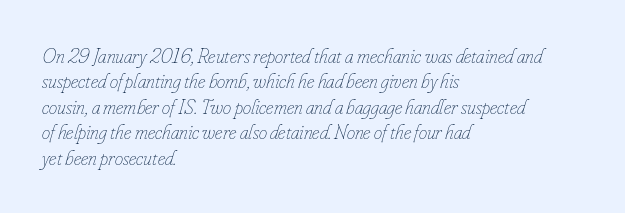
Default kerning and tracking; the words read as compact shapes. Leftover space on each line is placed entirely after the last word. Slanted lettering throughout. A clean baseline with only descenders dipping below it.
